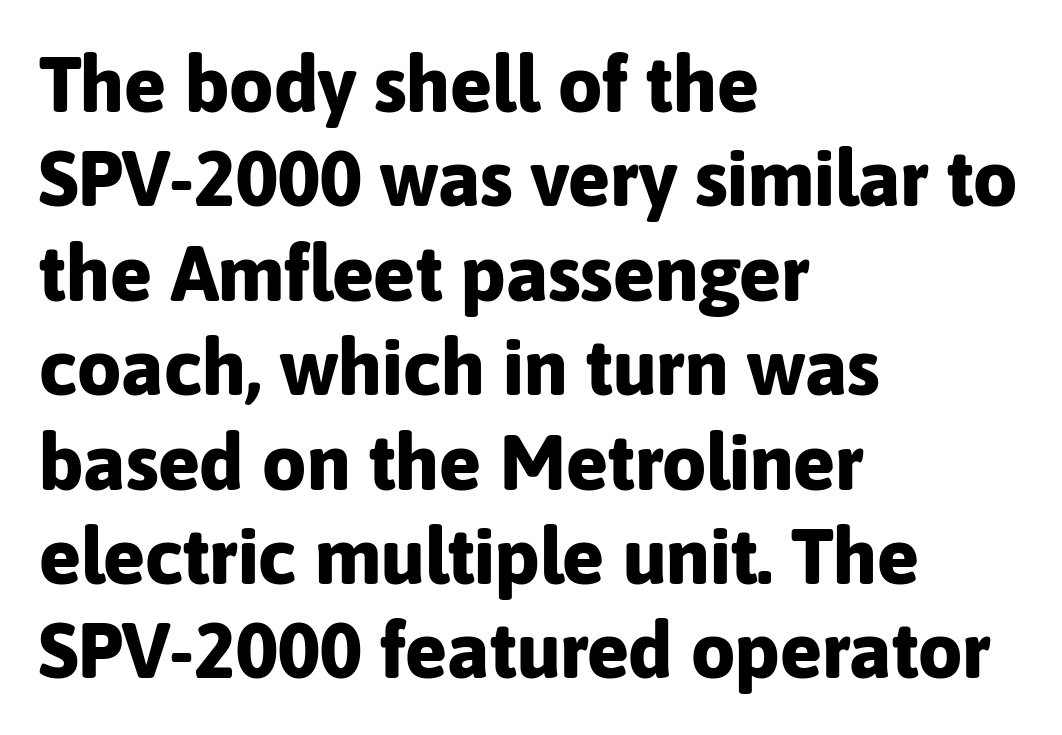
Q: Is the text bold? A: Yes.
Q: Is the text italic (slanted)? A: No, it is upright.
Q: Is the typeface a serif or a sans-serif typeface? A: Sans-serif.
Q: Is the text underlined? A: No.
Q: How is the paragraph aligned? A: Left-aligned.
Q: Is the spacing between letters normal or unusually wide? A: Normal.
Q: Width (condensed, normal, or wide)? A: Normal.
Q: Stroke contrast? A: Low.
Q: x-height? A: Medium.
Q: Monospaced? A: No.
